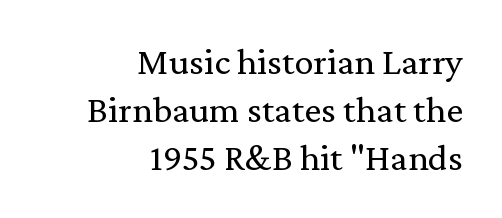
Q: Is the text bold? A: No.
Q: Is the text italic (slanted)? A: No, it is upright.
Q: Is the typeface a serif or a sans-serif typeface? A: Serif.
Q: Is the text underlined? A: No.
Q: How is the paragraph aligned? A: Right-aligned.
Q: Is the spacing between letters normal or unusually wide? A: Normal.
Q: Is the spacing between lines tight, normal or loose? A: Normal.
Q: Width (condensed, normal, or wide)? A: Normal.
Q: Stroke contrast? A: Medium.
Q: x-height? A: Medium.
Q: Monospaced? A: No.
